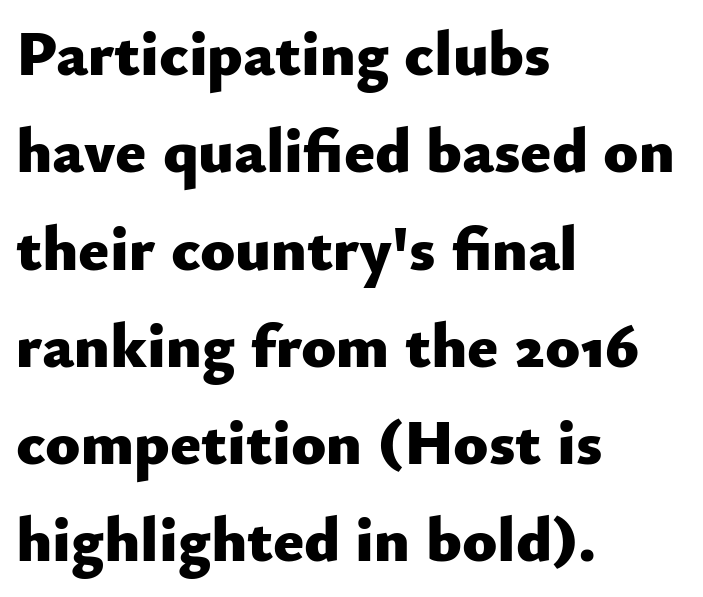
The image shows 64 px heavy sans-serif type, upright; set left-aligned, normal line spacing (1.52x), normal letter spacing, not underlined; low stroke contrast and a small x-height.
